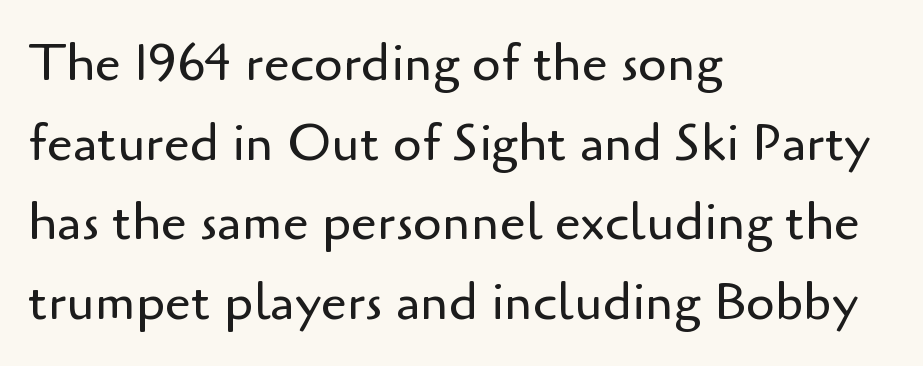
Q: Is the text bold? A: No.
Q: Is the text italic (slanted)? A: No, it is upright.
Q: Is the typeface a serif or a sans-serif typeface? A: Sans-serif.
Q: Is the text underlined? A: No.
Q: How is the paragraph aligned? A: Left-aligned.
Q: Is the spacing between letters normal or unusually wide? A: Normal.
Q: Is the spacing between lines tight, normal or loose? A: Normal.
Q: Width (condensed, normal, or wide)? A: Normal.
Q: Stroke contrast? A: Low.
Q: x-height? A: Small.
Q: Monospaced? A: No.
